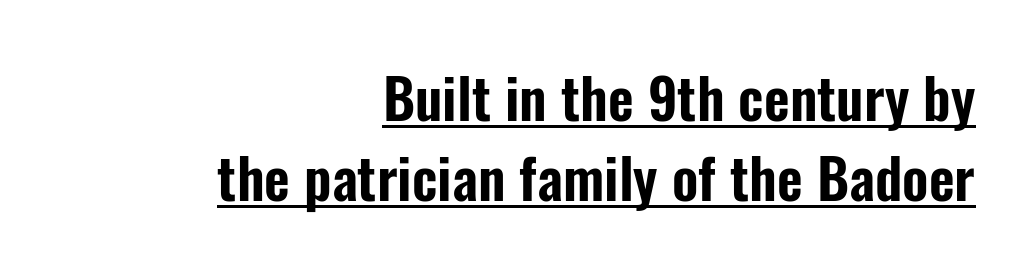
{"serif": "no", "italic": "no", "width": "condensed", "stroke_contrast": "low", "x_height": "medium", "monospaced": "no", "underline": "yes", "align": "right", "line_spacing": "normal", "line_spacing_ratio": 1.43, "letter_spacing": "normal", "letter_spacing_em": 0.0, "glyph_px": 56}
